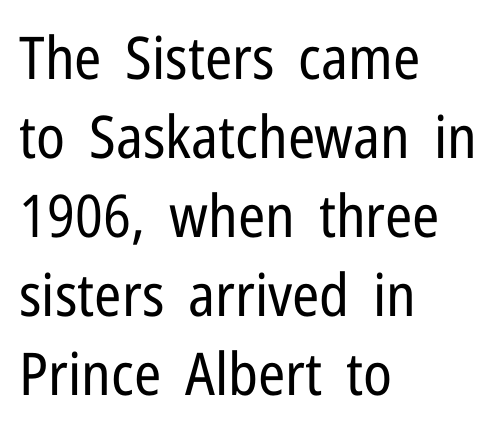
Beneath every word, the page is bare. The setting favours the left margin, as ordinary paragraphs usually do. Nope, no serifs anywhere on these letters. These glyphs show unthickened strokes, regular width or finer. In terms of posture, this sample is upright. A typesetter would call this zero additional tracking.
